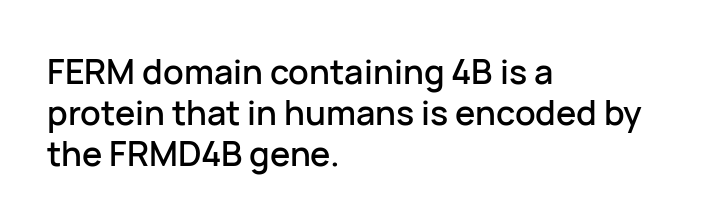
{"serif": "no", "italic": "no", "width": "normal", "stroke_contrast": "low", "x_height": "medium", "monospaced": "no", "underline": "no", "align": "left", "line_spacing_ratio": 1.2, "letter_spacing": "normal", "letter_spacing_em": 0.0, "glyph_px": 34}
